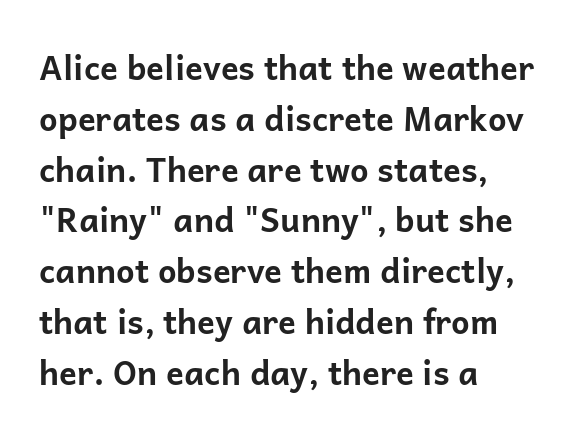
{"serif": "no", "italic": "no", "bold": "yes", "weight": "bold", "width": "normal", "stroke_contrast": "low", "x_height": "medium", "monospaced": "no", "underline": "no", "align": "left", "line_spacing": "normal", "line_spacing_ratio": 1.54, "letter_spacing": "normal", "letter_spacing_em": 0.0, "glyph_px": 33}
